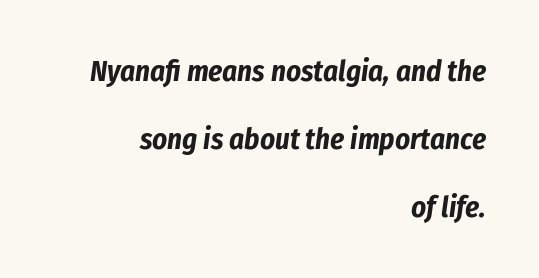
{"italic": "yes", "lean": "right", "slant_degrees": 8, "bold": "yes", "weight": "bold", "width": "condensed", "stroke_contrast": "low", "x_height": "medium", "monospaced": "no", "underline": "no", "align": "right", "line_spacing": "loose", "line_spacing_ratio": 2.34, "letter_spacing": "normal", "letter_spacing_em": 0.0, "glyph_px": 29}
